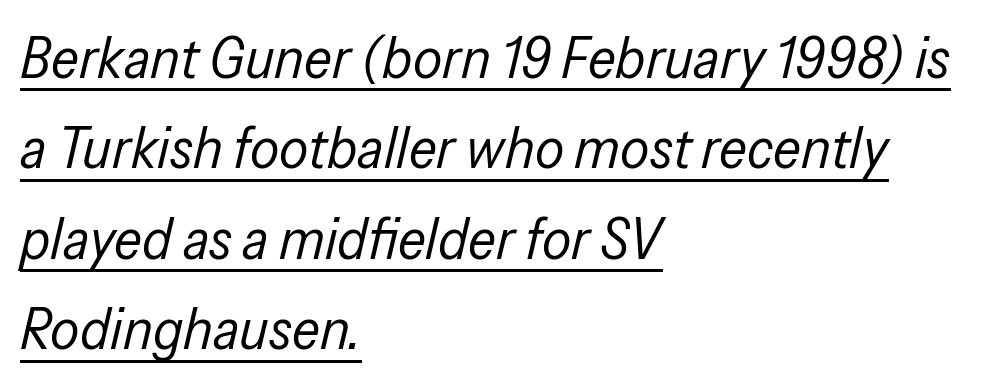
The image shows 58 px regular-weight, condensed type, italic (leaning right); set left-aligned, normal line spacing (1.56x), normal letter spacing, underlined; low stroke contrast and a medium x-height.
